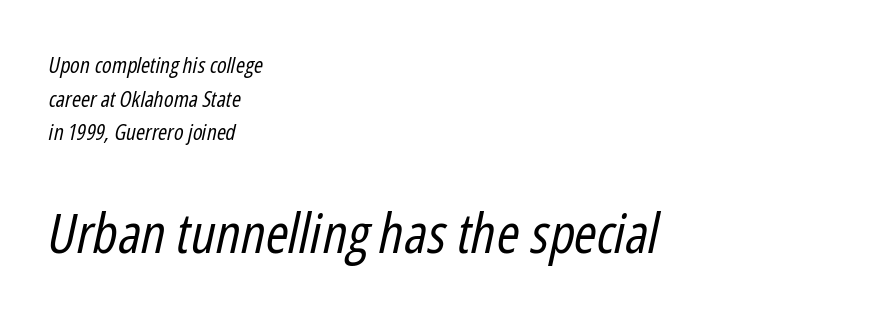
Letters have the restrained weight of plain body copy at most. Compared with typical body copy, the letter spacing here is the same. The string is rendered with underlining switched off. The whole block is typeset with a tilt.
